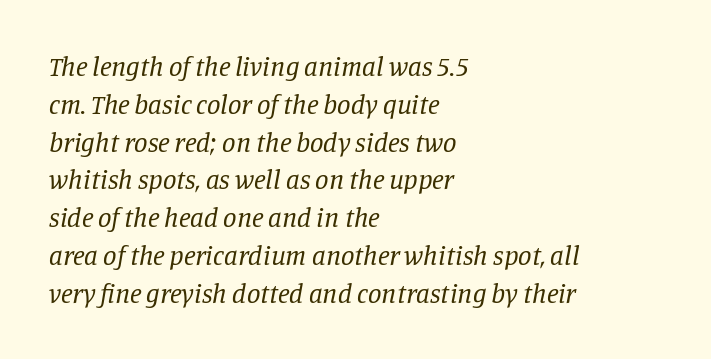
A typesetter would call this zero additional tracking. One-word summary of the alignment: left. Stem width sits at or under what a default text font uses. Looking at the ascenders, they clearly lean. The rows are spaced the way most documents space them.
